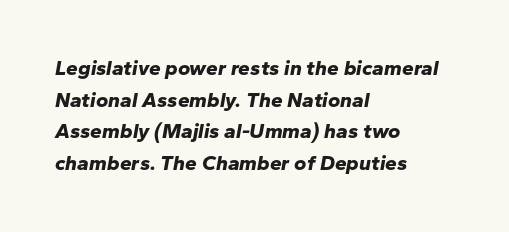
{"italic": "yes", "lean": "right", "slant_degrees": 10, "bold": "yes", "underline": "no", "align": "left", "line_spacing": "normal", "line_spacing_ratio": 1.51, "letter_spacing": "normal", "letter_spacing_em": 0.0, "glyph_px": 21}
